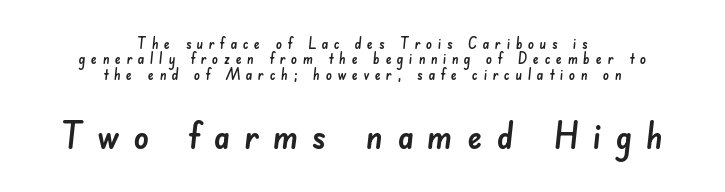
The image shows 38 px sans-serif type; set centered, tight line spacing (1.03x), unusually wide letter spacing (+0.37 em), not underlined; the second (bottom) block is 2.53x larger; low stroke contrast and a small x-height.
